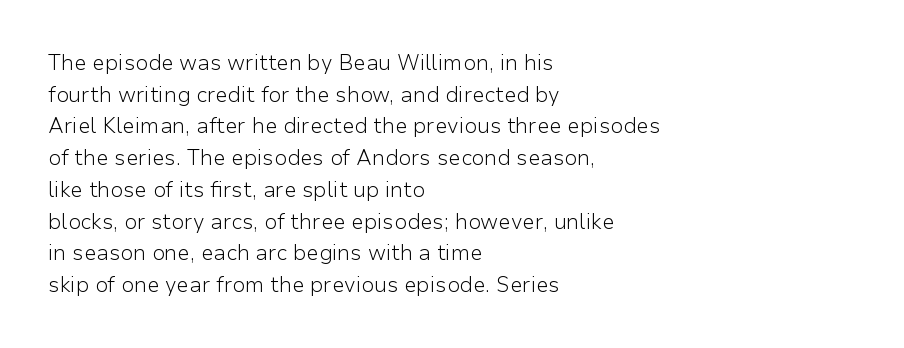
{"italic": "no", "bold": "no", "underline": "no", "align": "left", "line_spacing": "normal", "line_spacing_ratio": 1.51, "letter_spacing": "normal", "letter_spacing_em": 0.0, "glyph_px": 21}
